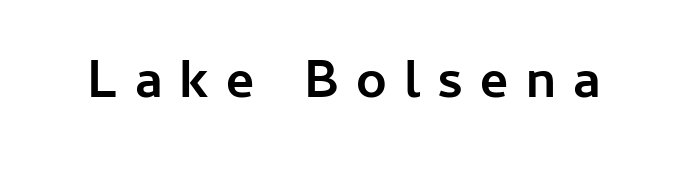
Q: Is the text bold? A: Yes.
Q: Is the text italic (slanted)? A: No, it is upright.
Q: Is the typeface a serif or a sans-serif typeface? A: Sans-serif.
Q: Is the text underlined? A: No.
Q: Is the spacing between letters normal or unusually wide? A: Unusually wide.
Q: Width (condensed, normal, or wide)? A: Normal.
Q: Stroke contrast? A: Low.
Q: x-height? A: Medium.
Q: Monospaced? A: No.
